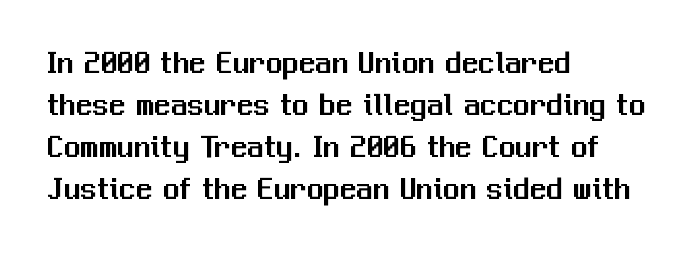
Q: Is the text italic (slanted)? A: No, it is upright.
Q: Is the typeface a serif or a sans-serif typeface? A: Sans-serif.
Q: Is the text underlined? A: No.
Q: How is the paragraph aligned? A: Left-aligned.
Q: Is the spacing between letters normal or unusually wide? A: Normal.
Q: Is the spacing between lines tight, normal or loose? A: Normal.
Q: Width (condensed, normal, or wide)? A: Normal.
Q: Stroke contrast? A: Medium.
Q: x-height? A: Medium.
Q: Monospaced? A: No.
